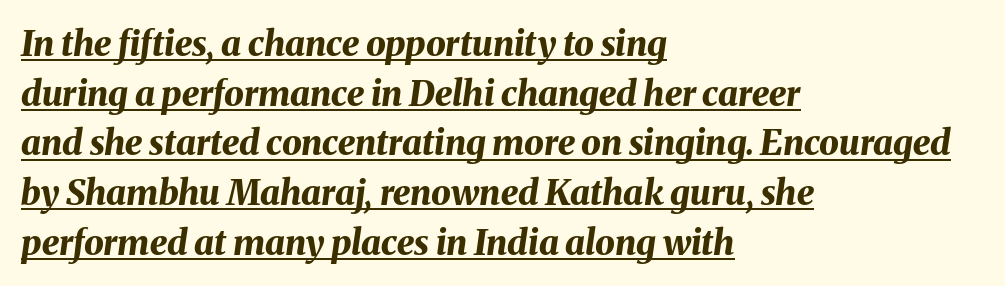
{"italic": "yes", "lean": "right", "slant_degrees": 8, "bold": "yes", "weight": "bold", "width": "normal", "stroke_contrast": "medium", "x_height": "medium", "monospaced": "no", "underline": "yes", "align": "left", "line_spacing": "normal", "line_spacing_ratio": 1.42, "letter_spacing": "normal", "letter_spacing_em": 0.0, "glyph_px": 35}
